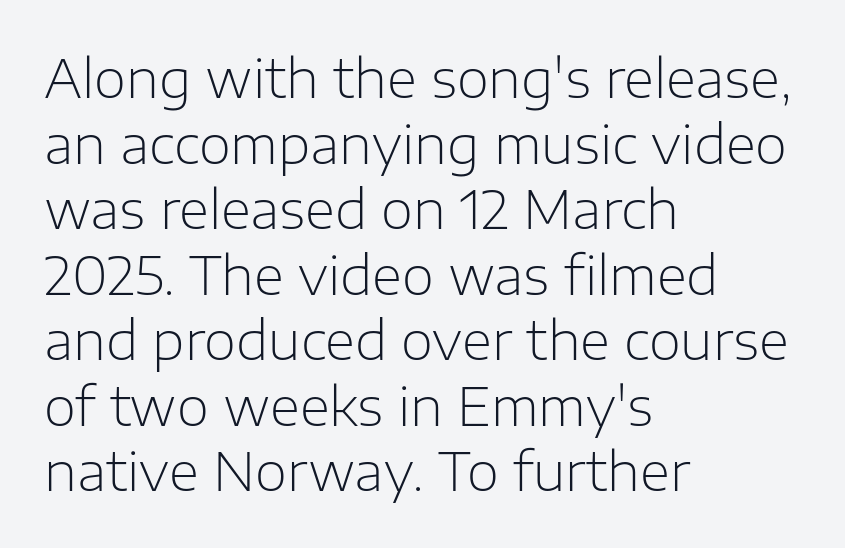
The image shows 52 px light sans-serif type, upright; set left-aligned, normal line spacing (1.26x), normal letter spacing, not underlined; low stroke contrast and a medium x-height.
